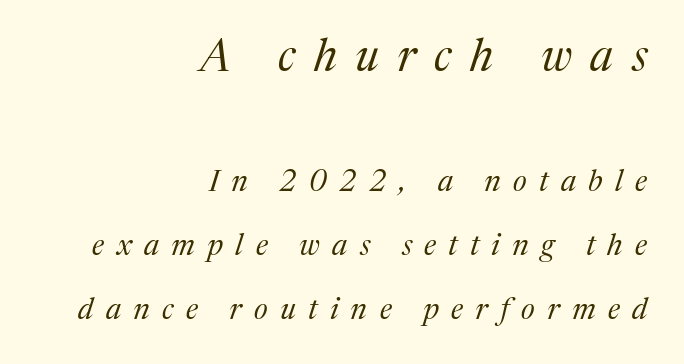
Q: Is the text bold? A: No.
Q: Is the text italic (slanted)? A: Yes, it leans right by about 17 degrees.
Q: Is the typeface a serif or a sans-serif typeface? A: Serif.
Q: Is the text underlined? A: No.
Q: How is the paragraph aligned? A: Right-aligned.
Q: Is the spacing between letters normal or unusually wide? A: Unusually wide.
Q: Is the spacing between lines tight, normal or loose? A: Loose.
Q: Which block of text is set in a larger size, the first (top) or the second (bottom)? A: The first (top) one.
Q: Width (condensed, normal, or wide)? A: Normal.
Q: Stroke contrast? A: Medium.
Q: x-height? A: Medium.
Q: Monospaced? A: No.
